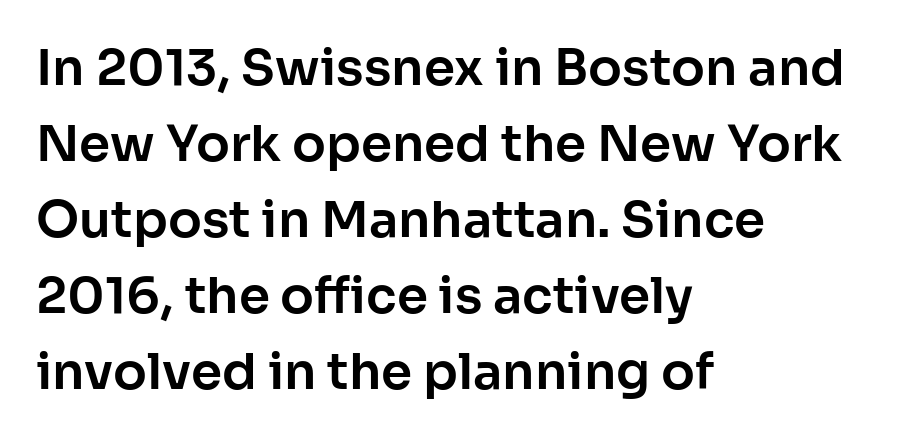
Note the varied advance widths — an 'i' is clearly narrower than an 'm'. A sans-serif font was chosen for this passage. Upright lettering throughout. Spacing between characters is what you'd get straight out of the box.
